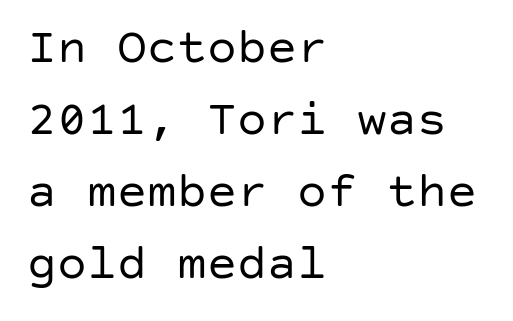
The image shows 50 px regular-weight sans-serif type, upright; set left-aligned, normal line spacing (1.44x), normal letter spacing, not underlined; low stroke contrast and a large x-height.
